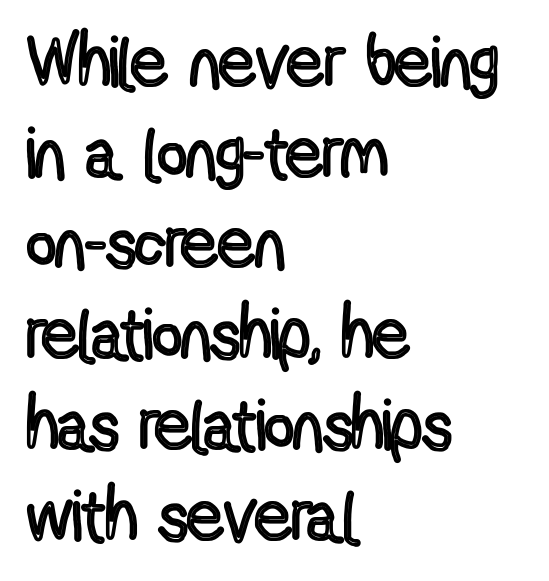
The image shows 72 px condensed type, upright; set left-aligned, normal line spacing (1.26x), normal letter spacing, not underlined; a medium x-height.
